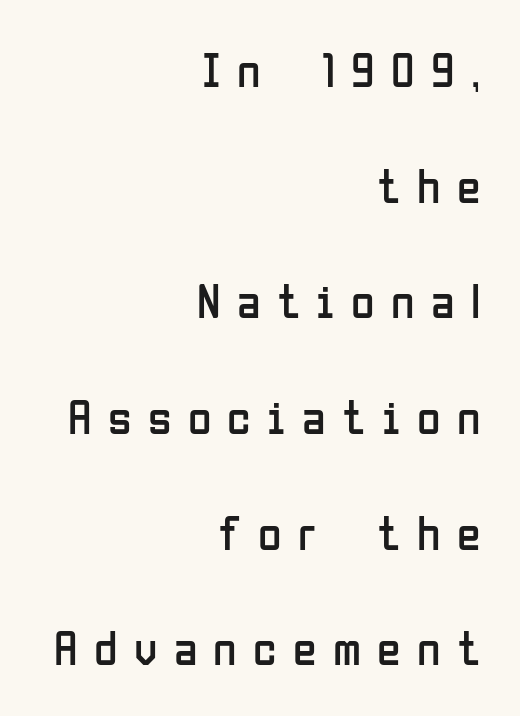
Q: Is the text bold? A: No.
Q: Is the text italic (slanted)? A: No, it is upright.
Q: Is the typeface a serif or a sans-serif typeface? A: Sans-serif.
Q: Is the text underlined? A: No.
Q: How is the paragraph aligned? A: Right-aligned.
Q: Is the spacing between letters normal or unusually wide? A: Unusually wide.
Q: Is the spacing between lines tight, normal or loose? A: Loose.
Q: Width (condensed, normal, or wide)? A: Condensed.
Q: Stroke contrast? A: Low.
Q: x-height? A: Medium.
Q: Monospaced? A: No.
